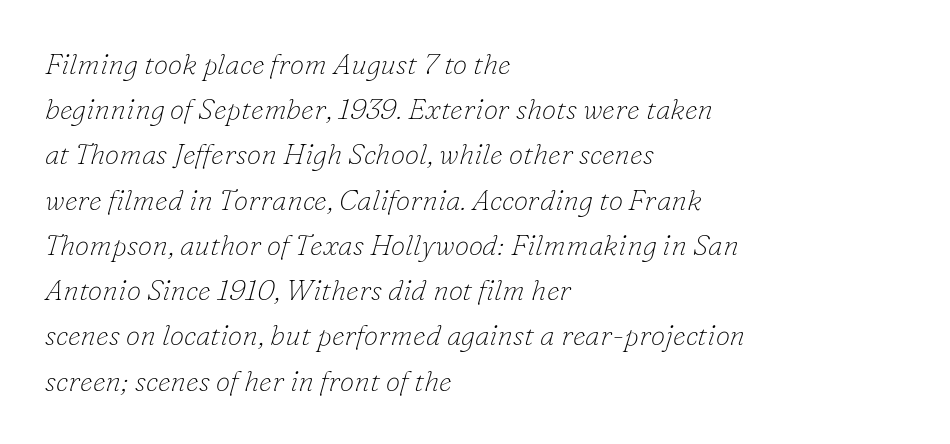
The image shows 29 px thin serif type, italic (leaning right); set left-aligned, normal line spacing (1.56x), normal letter spacing, not underlined; low stroke contrast and a small x-height.
